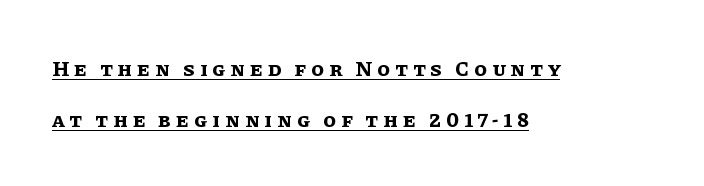
Q: Is the text bold? A: Yes.
Q: Is the text italic (slanted)? A: No, it is upright.
Q: Is the text underlined? A: Yes.
Q: How is the paragraph aligned? A: Left-aligned.
Q: Is the spacing between letters normal or unusually wide? A: Unusually wide.
Q: Is the spacing between lines tight, normal or loose? A: Loose.
